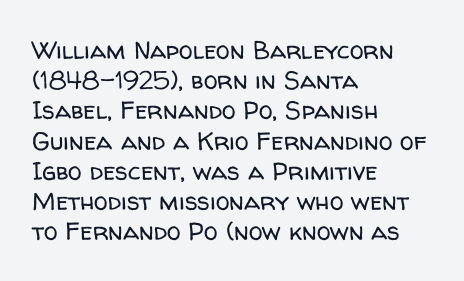
The image shows 25 px text type, upright; set left-aligned, line spacing 1.21x, normal letter spacing, not underlined.
